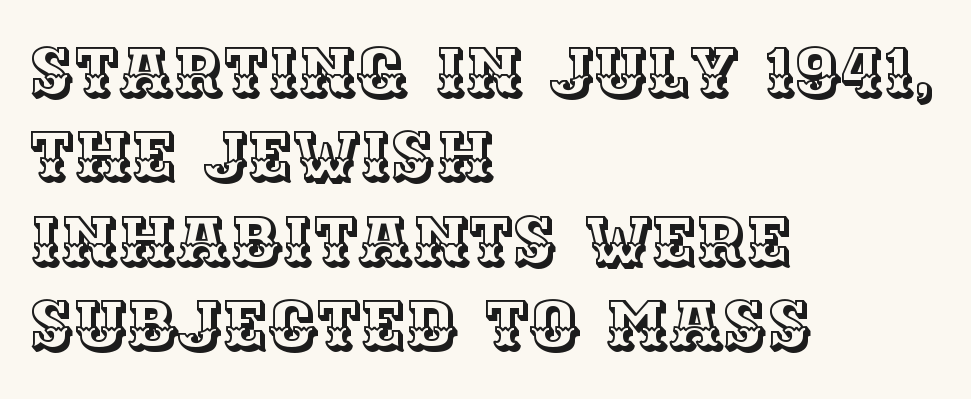
The image shows 68 px text type, upright; set left-aligned, line spacing 1.24x, normal letter spacing, not underlined; a large x-height.
